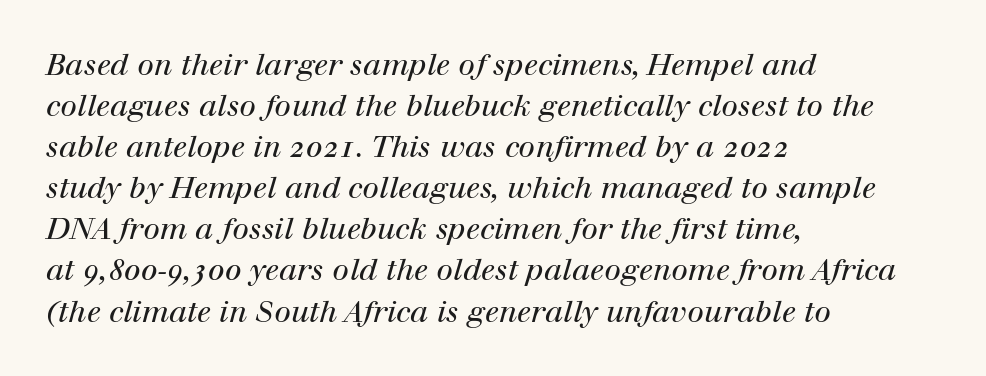
{"serif": "yes", "italic": "yes", "lean": "right", "slant_degrees": 12, "bold": "no", "weight": "regular", "width": "normal", "stroke_contrast": "high", "x_height": "medium", "monospaced": "no", "underline": "no", "align": "left", "line_spacing": "normal", "line_spacing_ratio": 1.37, "letter_spacing": "normal", "letter_spacing_em": 0.0, "glyph_px": 30}
